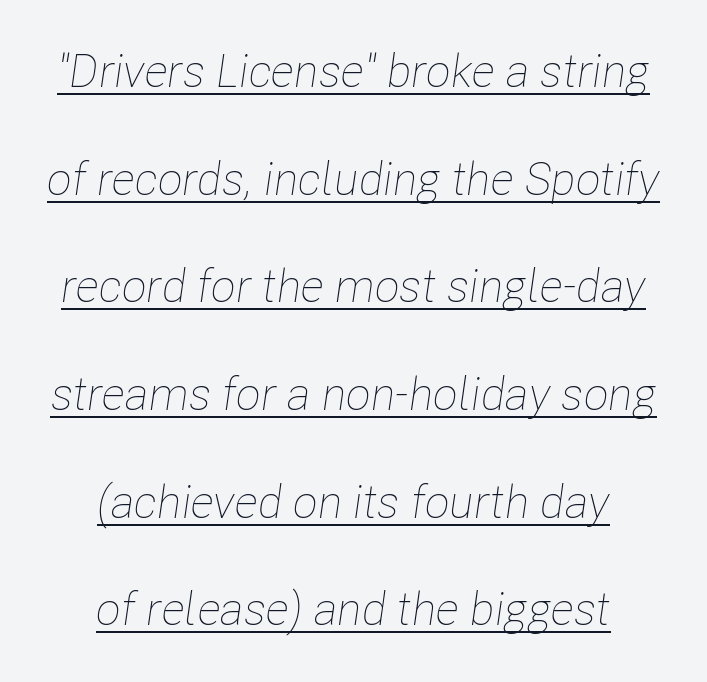
{"italic": "yes", "lean": "right", "slant_degrees": 8, "bold": "no", "weight": "thin", "width": "condensed", "stroke_contrast": "low", "x_height": "medium", "monospaced": "no", "underline": "yes", "align": "center", "line_spacing": "loose", "line_spacing_ratio": 2.34, "letter_spacing": "normal", "letter_spacing_em": 0.0, "glyph_px": 46}
